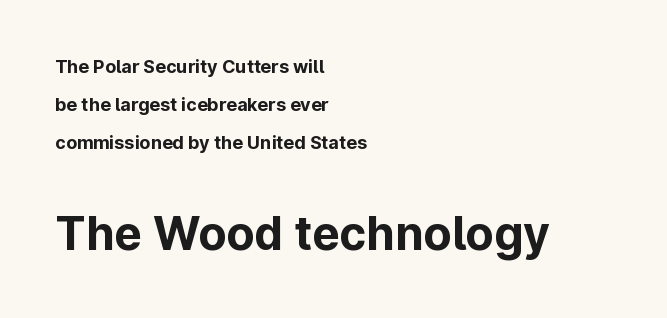
Compared with typical paragraphs, the rows here are farther apart. The typeface chosen for these lines omits serifs. Is this a fixed-width face? No — the glyphs have proportional, varying widths. The passage shown has conventional tracking throughout. Emphasis by weight is at full strength: bold. The baseline area is clear.
